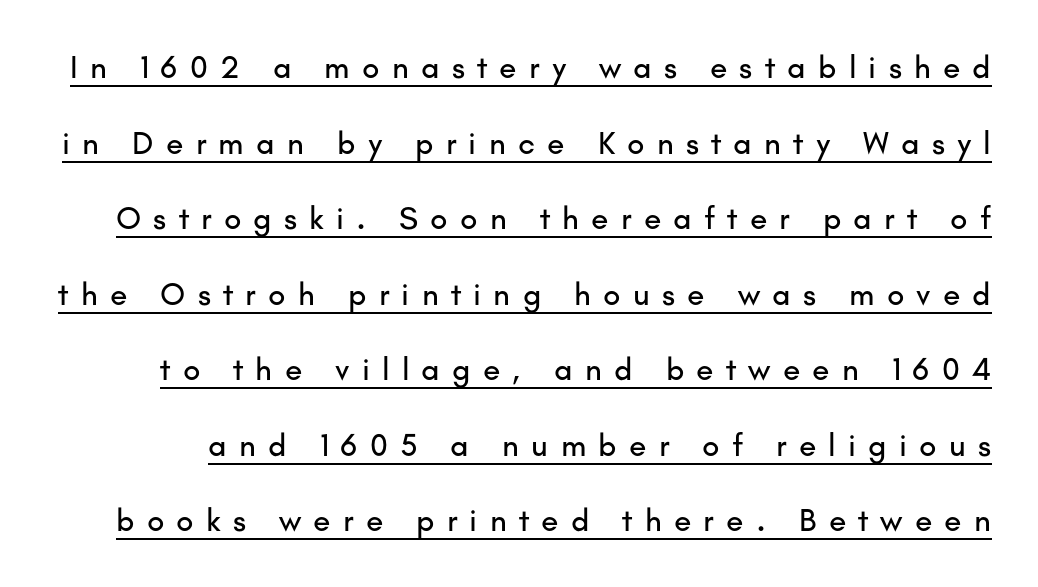
The image shows 32 px sans-serif type, upright; set loose line spacing (2.36x), unusually wide letter spacing (+0.38 em), underlined; low stroke contrast and a small x-height.
